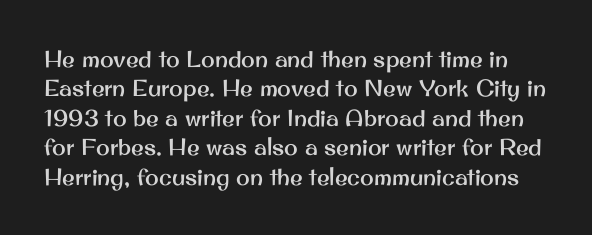
{"italic": "no", "underline": "no", "line_spacing": "normal", "line_spacing_ratio": 1.28, "letter_spacing": "normal", "letter_spacing_em": 0.0, "glyph_px": 23}
